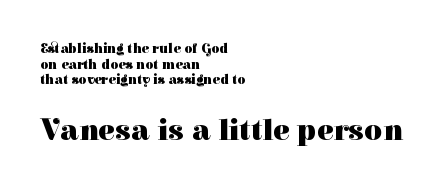
Q: Is the text bold? A: Yes.
Q: Is the text italic (slanted)? A: No, it is upright.
Q: Is the typeface a serif or a sans-serif typeface? A: Serif.
Q: Is the text underlined? A: No.
Q: How is the paragraph aligned? A: Left-aligned.
Q: Is the spacing between letters normal or unusually wide? A: Normal.
Q: Is the spacing between lines tight, normal or loose? A: Tight.
Q: Which block of text is set in a larger size, the first (top) or the second (bottom)? A: The second (bottom) one.
Q: Width (condensed, normal, or wide)? A: Normal.
Q: Stroke contrast? A: High.
Q: x-height? A: Medium.
Q: Monospaced? A: No.
